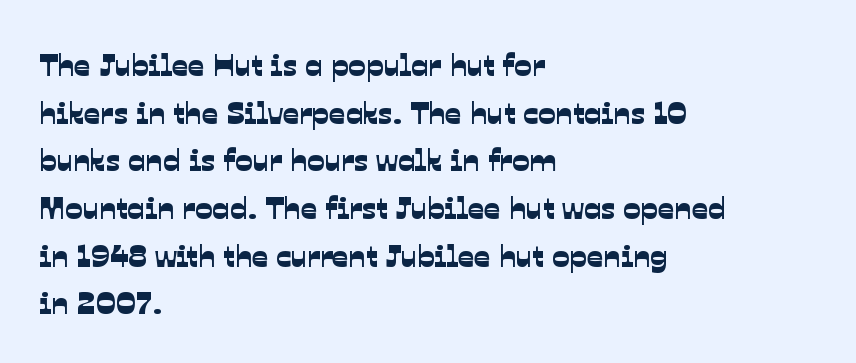
The words here are not underlined. The rendering keeps characters at their native spacing. Do the characters align in a grid? No, the font is proportional. The typesetter chose a ragged-right arrangement here. Compared with typical paragraphs, the rows here are spaced about the same. Type style note: lacks serifs.
